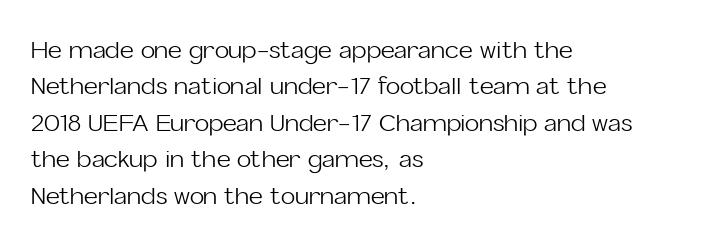
The image shows 24 px text type, upright; set left-aligned, normal line spacing (1.52x), normal letter spacing, not underlined.
